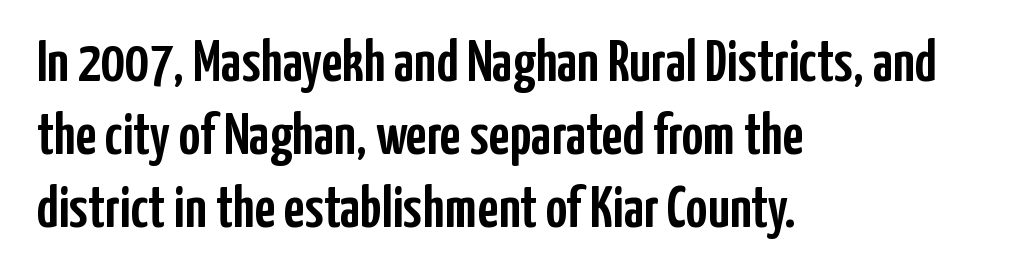
The image shows 59 px condensed sans-serif type, upright; set left-aligned, line spacing 1.24x, normal letter spacing, not underlined; low stroke contrast and a medium x-height.
